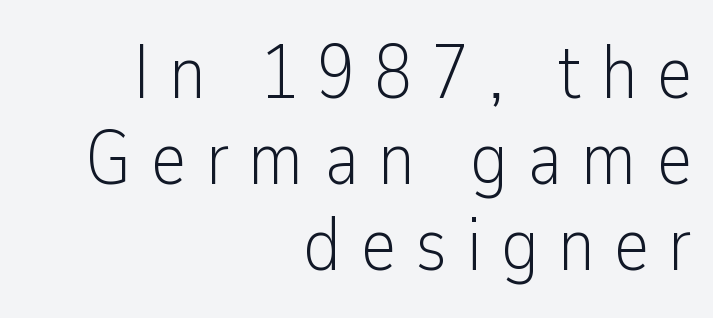
The image shows 76 px light, condensed sans-serif type, upright; set right-aligned, tight line spacing (1.13x), unusually wide letter spacing (+0.25 em), not underlined; low stroke contrast and a medium x-height.
